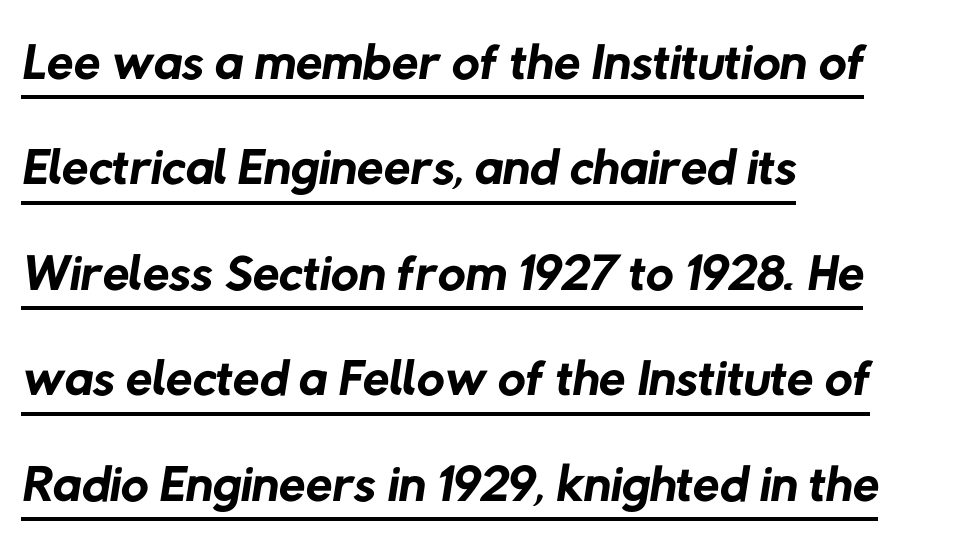
A continuous stroke trails under the words, as in a hyperlink. You could not count columns in this text — the font is proportionally spaced. Horizontal alignment here is leftward, the default for most running prose. Compared with a typical body face, this is equally light or lighter still. Nothing unusual about the tracking: characters are spaced as the font intends. Honestly, the row spacing looks completely unremarkable.
